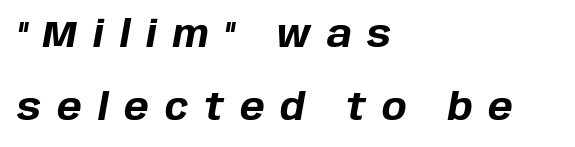
The image shows 37 px bold type, italic (leaning right); set left-aligned, loose line spacing (1.98x), unusually wide letter spacing (+0.43 em), not underlined; low stroke contrast and a large x-height.
